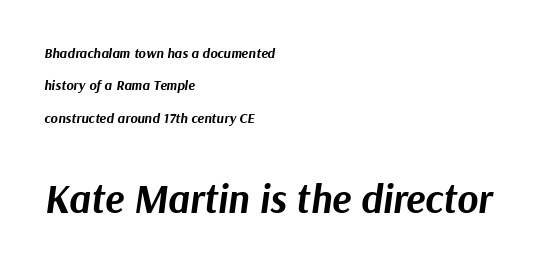
{"italic": "yes", "lean": "right", "slant_degrees": 9, "bold": "yes", "weight": "bold", "width": "normal", "stroke_contrast": "medium", "x_height": "medium", "monospaced": "no", "underline": "no", "align": "left", "line_spacing": "loose", "line_spacing_ratio": 2.31, "letter_spacing": "normal", "letter_spacing_em": 0.0, "larger_block": "second", "size_ratio": 2.86, "glyph_px": 40}
